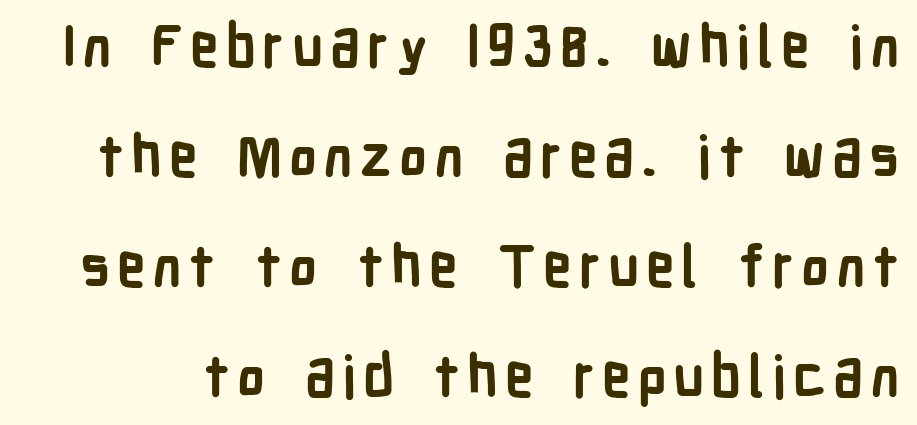
Character widths vary here, with narrow letters taking less room than wide ones. Notice how thick the strokes are: this is what a full bold looks like. Decoration check: the copy has no underline. The letters stand straight up with perfectly vertical stems.
